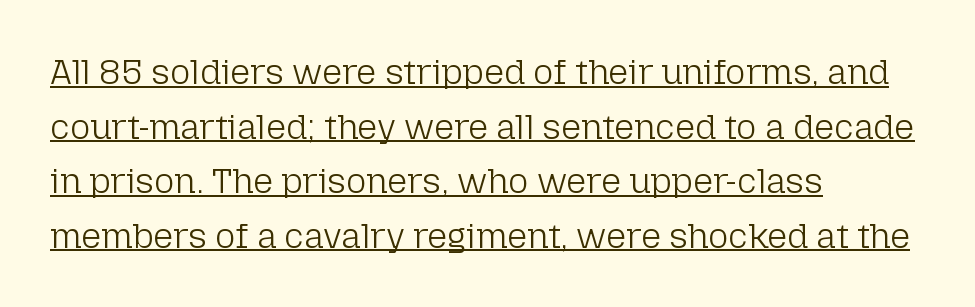
{"serif": "no", "italic": "no", "bold": "no", "weight": "light", "width": "normal", "stroke_contrast": "low", "x_height": "medium", "monospaced": "no", "underline": "yes", "align": "left", "line_spacing": "normal", "line_spacing_ratio": 1.56, "letter_spacing": "normal", "letter_spacing_em": 0.0, "glyph_px": 35}
